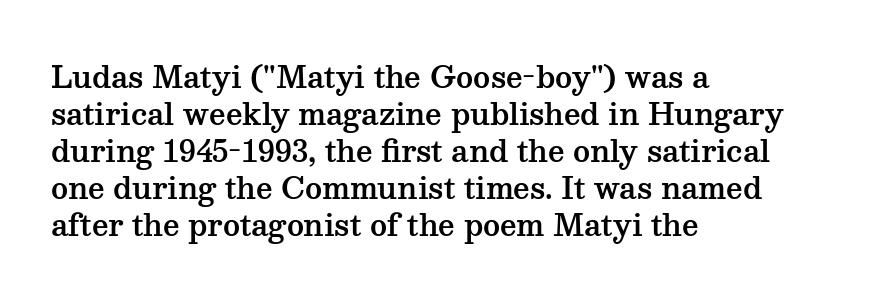
{"serif": "yes", "italic": "no", "width": "wide", "stroke_contrast": "medium", "x_height": "medium", "monospaced": "no", "underline": "no", "align": "left", "line_spacing": "normal", "line_spacing_ratio": 1.28, "letter_spacing": "normal", "letter_spacing_em": 0.0, "glyph_px": 29}
